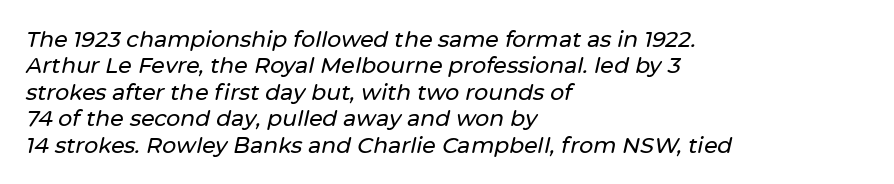
Q: Is the text italic (slanted)? A: Yes, it leans right by about 12 degrees.
Q: Is the text underlined? A: No.
Q: How is the paragraph aligned? A: Left-aligned.
Q: Is the spacing between letters normal or unusually wide? A: Normal.
